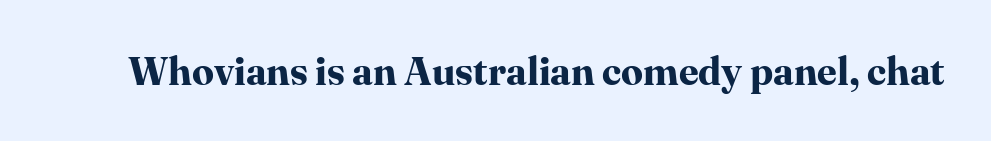
Q: Is the text bold? A: Yes.
Q: Is the text italic (slanted)? A: No, it is upright.
Q: Is the typeface a serif or a sans-serif typeface? A: Serif.
Q: Is the text underlined? A: No.
Q: Is the spacing between letters normal or unusually wide? A: Normal.
Q: Width (condensed, normal, or wide)? A: Normal.
Q: Stroke contrast? A: High.
Q: x-height? A: Medium.
Q: Monospaced? A: No.
